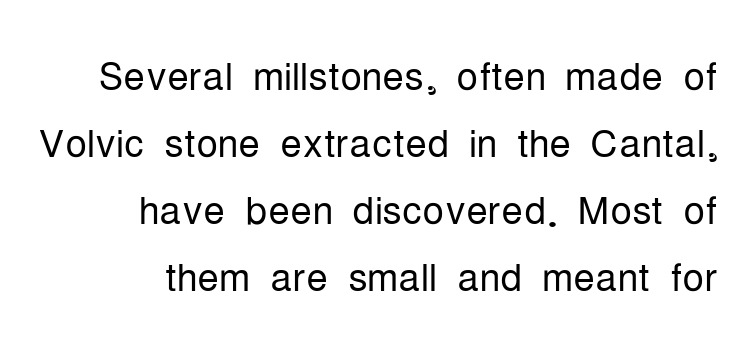
Q: Is the text bold? A: No.
Q: Is the text italic (slanted)? A: No, it is upright.
Q: Is the typeface a serif or a sans-serif typeface? A: Sans-serif.
Q: Is the text underlined? A: No.
Q: How is the paragraph aligned? A: Right-aligned.
Q: Is the spacing between letters normal or unusually wide? A: Normal.
Q: Width (condensed, normal, or wide)? A: Condensed.
Q: Stroke contrast? A: Low.
Q: x-height? A: Medium.
Q: Monospaced? A: No.
